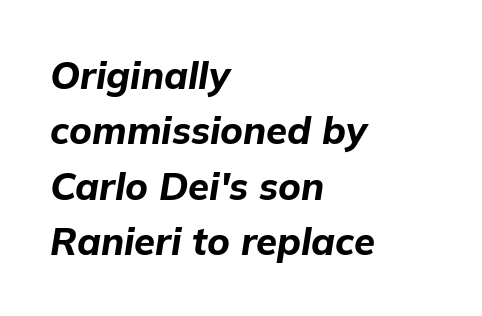
The image shows 38 px bold type, italic (leaning right); set left-aligned, normal line spacing (1.46x), normal letter spacing, not underlined; low stroke contrast and a medium x-height.
